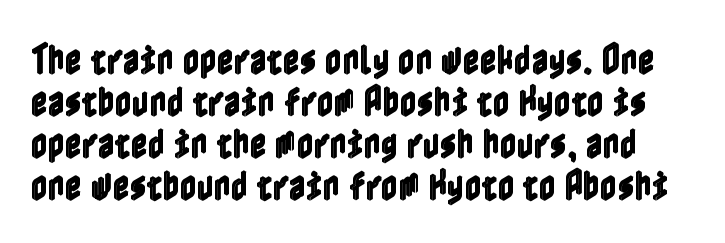
The image shows 33 px condensed type, upright; set normal line spacing (1.27x), normal letter spacing, not underlined; a medium x-height.
